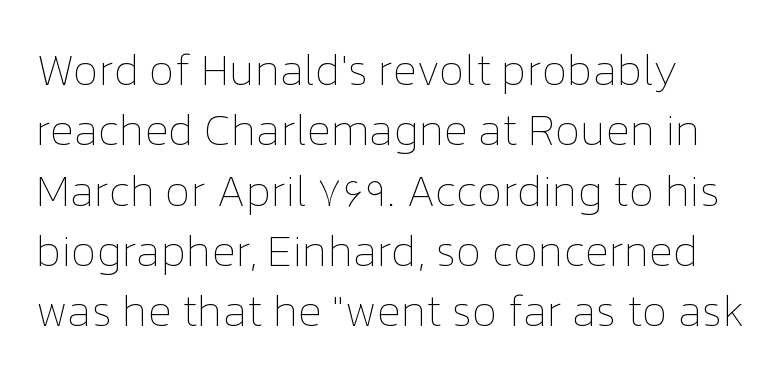
Q: Is the text bold? A: No.
Q: Is the text italic (slanted)? A: No, it is upright.
Q: Is the text underlined? A: No.
Q: Is the spacing between letters normal or unusually wide? A: Normal.
Q: Is the spacing between lines tight, normal or loose? A: Normal.
Q: Width (condensed, normal, or wide)? A: Normal.
Q: Stroke contrast? A: Low.
Q: x-height? A: Medium.
Q: Monospaced? A: No.
